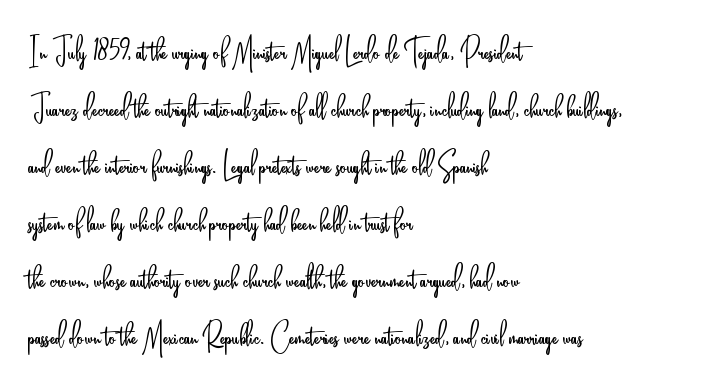
{"serif": "no", "bold": "no", "weight": "light", "width": "condensed", "stroke_contrast": "low", "x_height": "small", "monospaced": "no", "underline": "no", "align": "left", "line_spacing": "normal", "line_spacing_ratio": 1.46, "letter_spacing": "normal", "letter_spacing_em": 0.0, "glyph_px": 39}
